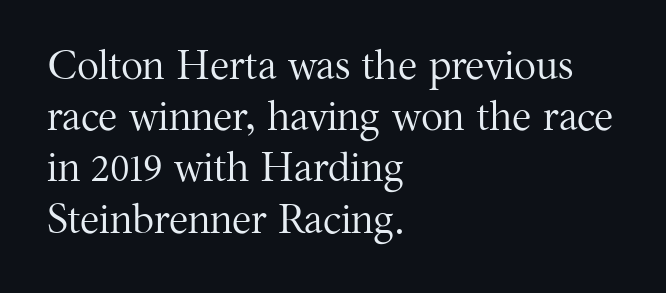
Q: Is the text bold? A: No.
Q: Is the text italic (slanted)? A: No, it is upright.
Q: Is the typeface a serif or a sans-serif typeface? A: Serif.
Q: Is the text underlined? A: No.
Q: How is the paragraph aligned? A: Left-aligned.
Q: Is the spacing between letters normal or unusually wide? A: Normal.
Q: Is the spacing between lines tight, normal or loose? A: Normal.
Q: Width (condensed, normal, or wide)? A: Normal.
Q: Stroke contrast? A: Medium.
Q: x-height? A: Medium.
Q: Monospaced? A: No.
